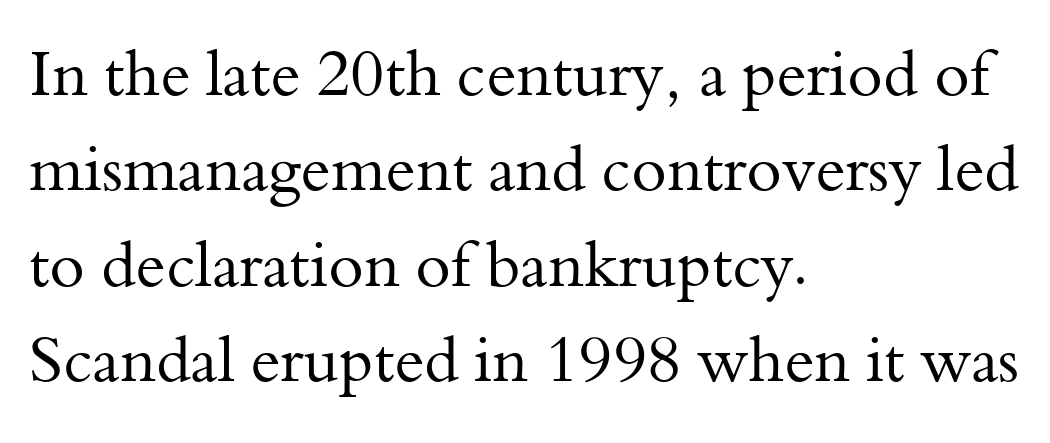
{"serif": "yes", "italic": "no", "bold": "no", "weight": "regular", "width": "normal", "stroke_contrast": "medium", "x_height": "small", "monospaced": "no", "underline": "no", "align": "left", "line_spacing": "normal", "line_spacing_ratio": 1.49, "letter_spacing": "normal", "letter_spacing_em": 0.0, "glyph_px": 64}
